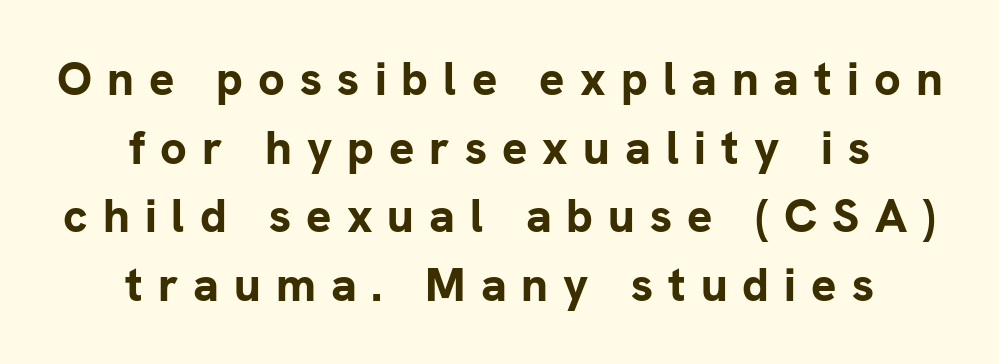
Q: Is the text bold? A: Yes.
Q: Is the text italic (slanted)? A: No, it is upright.
Q: Is the typeface a serif or a sans-serif typeface? A: Sans-serif.
Q: Is the text underlined? A: No.
Q: How is the paragraph aligned? A: Centered.
Q: Is the spacing between letters normal or unusually wide? A: Unusually wide.
Q: Is the spacing between lines tight, normal or loose? A: Normal.
Q: Width (condensed, normal, or wide)? A: Normal.
Q: Stroke contrast? A: Low.
Q: x-height? A: Medium.
Q: Monospaced? A: No.
